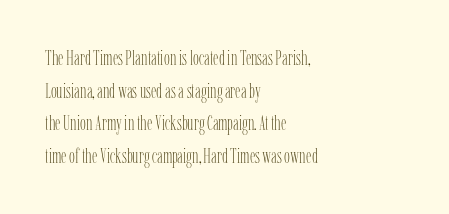
{"italic": "no", "bold": "no", "underline": "no", "align": "left", "line_spacing": "normal", "line_spacing_ratio": 1.55, "letter_spacing": "normal", "letter_spacing_em": 0.0, "glyph_px": 21}
